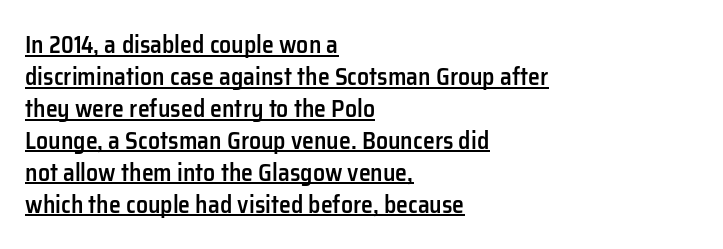
Regarding leading, the lines here are spaced in the standard way. The axis of the letterforms is exactly vertical. The passage shown is underscored from start to finish. Layout note: lines flush left. The horizontal fit of the characters is conventional and even. Emphasis by weight is partial: semibold.
